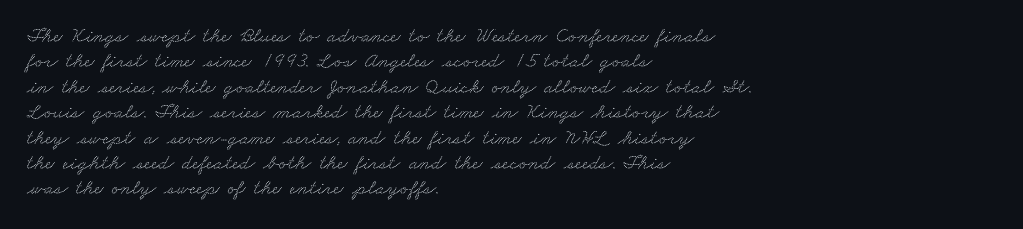
{"underline": "no", "align": "left", "line_spacing_ratio": 1.21, "letter_spacing": "normal", "letter_spacing_em": 0.0, "glyph_px": 21}
